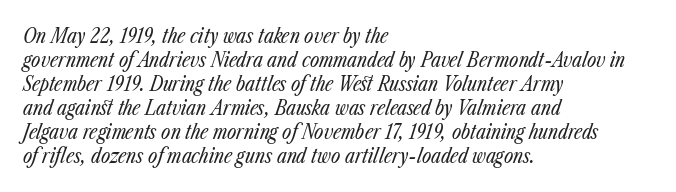
Glance below the letters and you will spot only blank space. Stems and bowls with no extra thickness — not bold. Default kerning and tracking; the words read as compact shapes. Notice how the passage keeps a crisp vertical edge on the left only. The lettering tilts uniformly, giving the passage an italic look.
